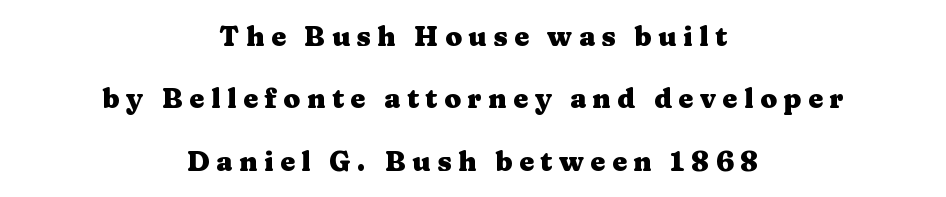
The type sits square on the baseline with zero lean. The words here are not underlined. The letters are spread apart with noticeably loose tracking. Weight: bold.
